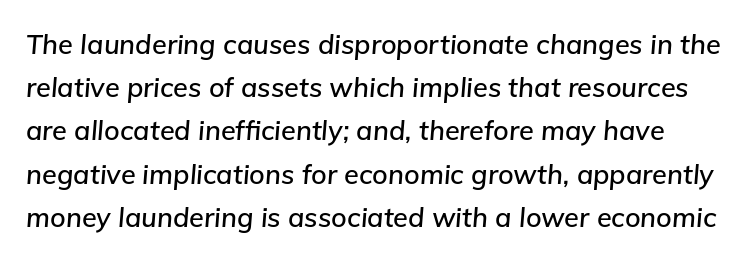
{"italic": "yes", "lean": "right", "slant_degrees": 5, "underline": "no", "line_spacing": "normal", "line_spacing_ratio": 1.6, "letter_spacing": "normal", "letter_spacing_em": 0.0, "glyph_px": 27}
